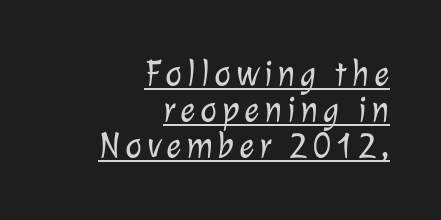
No chunkiness to these letters — they're not bold. In terms of leading, this rendering errs on the cramped side. The text was rendered using a sans face with plain stroke endings. The lines are quadded right.
